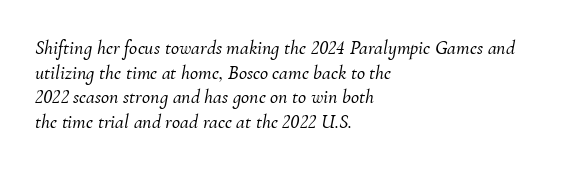
Check under the words: just untouched page. This sample uses plain, unmodified letter spacing. Typeset ragged right — the left edge is the straight one. An italicized treatment has been applied to the whole sample.
